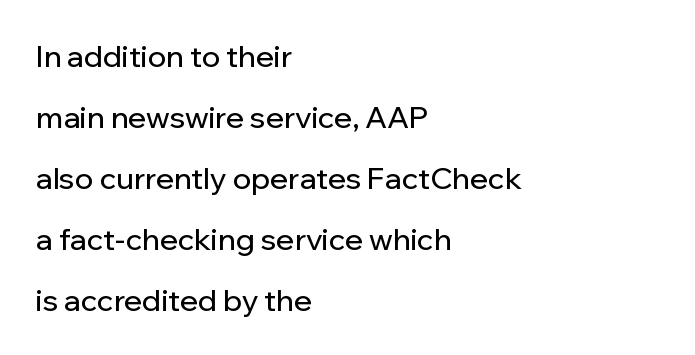
The image shows 30 px sans-serif type, upright; set left-aligned, loose line spacing (2.03x), normal letter spacing, not underlined; low stroke contrast and a medium x-height.
